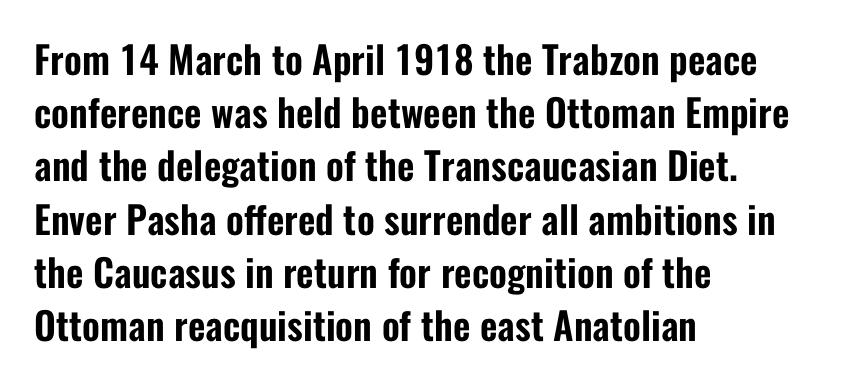
The image shows 38 px condensed sans-serif type, upright; set left-aligned, normal line spacing (1.4x), normal letter spacing, not underlined; low stroke contrast and a medium x-height.
